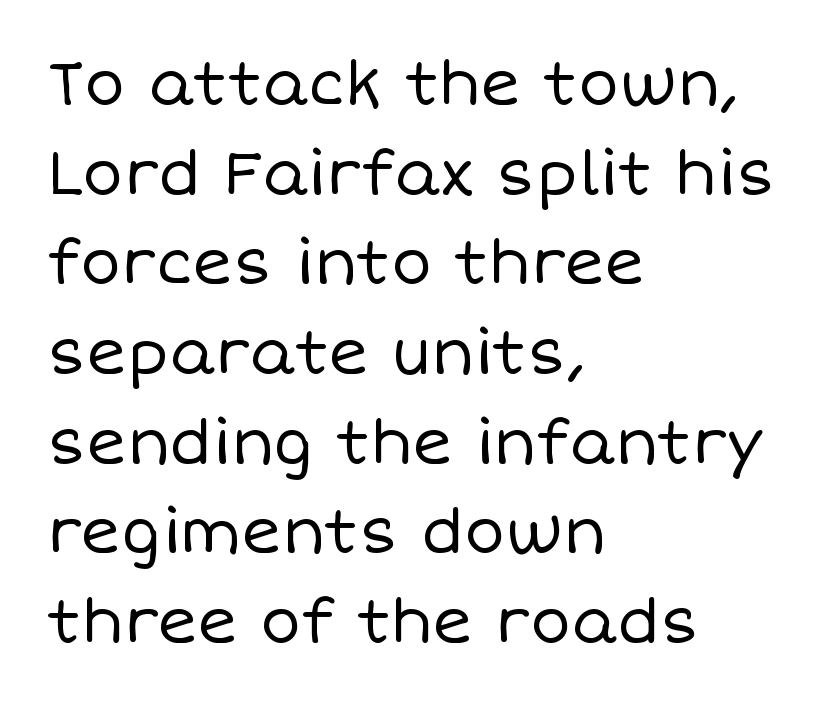
The image shows 61 px regular-weight type, upright; set left-aligned, normal line spacing (1.47x), normal letter spacing, not underlined; low stroke contrast and a large x-height.
